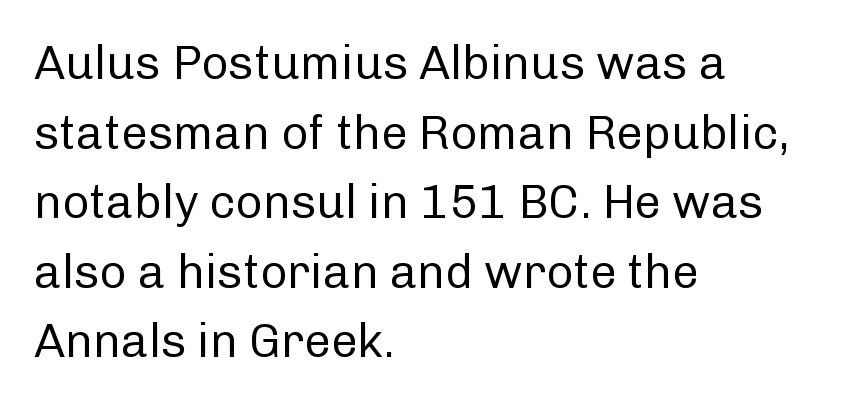
The image shows 47 px regular-weight sans-serif type, upright; set left-aligned, normal line spacing (1.48x), normal letter spacing, not underlined; low stroke contrast and a medium x-height.
